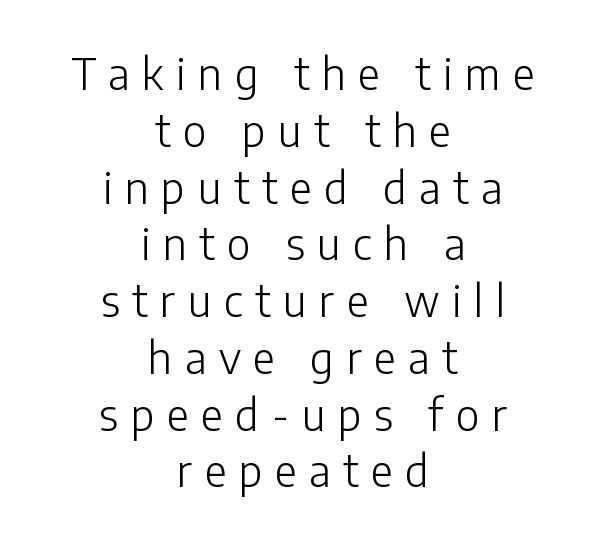
{"serif": "no", "italic": "no", "bold": "no", "weight": "light", "width": "normal", "stroke_contrast": "low", "x_height": "medium", "monospaced": "no", "underline": "no", "align": "center", "line_spacing": "normal", "line_spacing_ratio": 1.32, "letter_spacing": "wide", "letter_spacing_em": 0.29, "glyph_px": 43}
